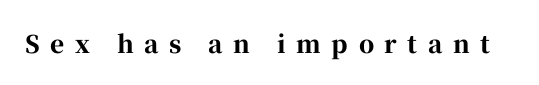
The image shows 24 px bold type, upright; set unusually wide letter spacing (+0.44 em), not underlined.
